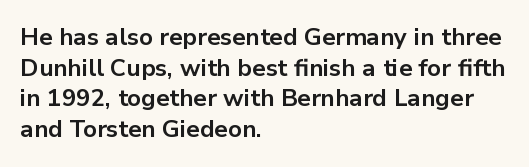
{"italic": "no", "bold": "yes", "underline": "no", "align": "left", "line_spacing": "normal", "line_spacing_ratio": 1.28, "letter_spacing": "normal", "letter_spacing_em": 0.0, "glyph_px": 24}
